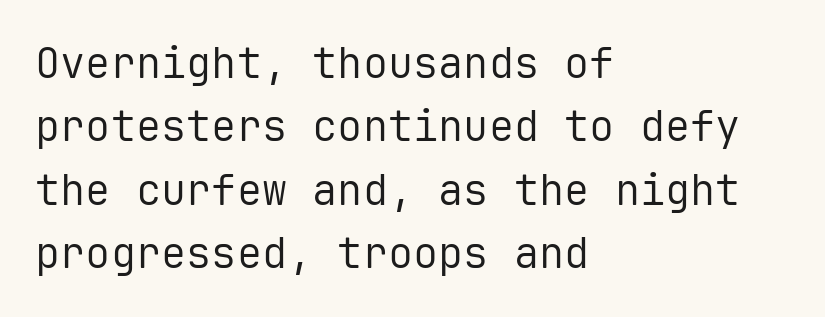
{"serif": "no", "italic": "no", "bold": "no", "weight": "regular", "width": "normal", "stroke_contrast": "low", "x_height": "medium", "monospaced": "yes", "underline": "no", "align": "left", "line_spacing": "normal", "line_spacing_ratio": 1.51, "letter_spacing": "normal", "letter_spacing_em": 0.0, "glyph_px": 42}
